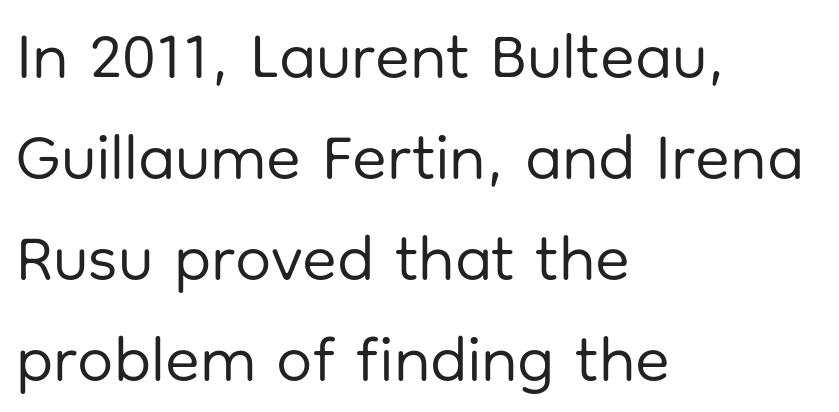
Lines of text with bare space underneath. A typesetter would label this face a sans. A normal amount of white space separates one row of letters from the next. The horizontal fit of the characters is conventional and even. In terms of posture, this sample is upright. Note the varied advance widths — an 'i' is clearly narrower than an 'm'.
